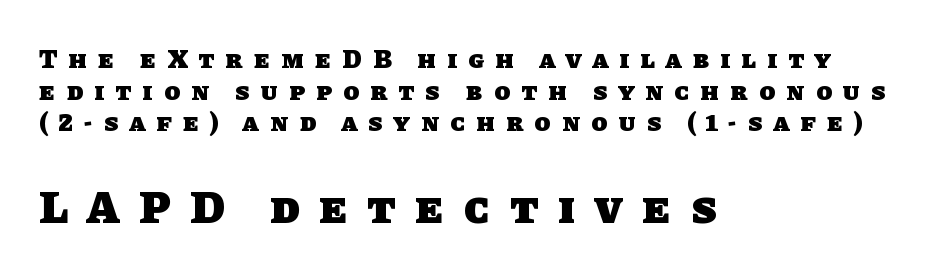
The type family on display is of the sans-serif kind. Bigger letters appear in the bottom chunk; the top chunk is reduced. A dark, heavy texture on the line: the type is bold. The passage shown is typed in a proportional face where columns would drift. Left-aligned paragraph, ragged on the right. The specimen omits any rule beneath the text block's lines.
